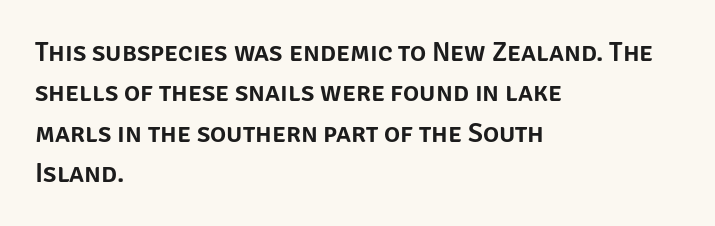
The image shows 27 px text type, upright; set left-aligned, normal line spacing (1.5x), normal letter spacing, not underlined.
